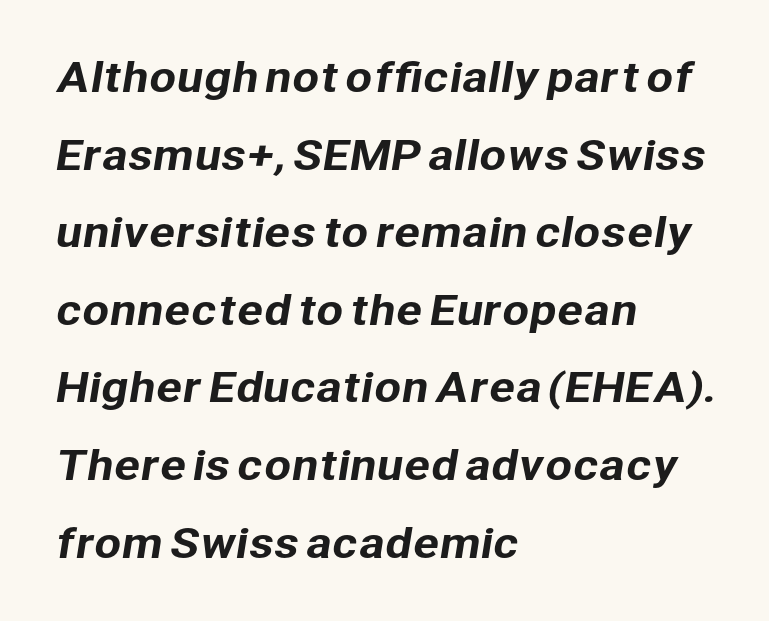
The image shows 39 px sans-serif type; set left-aligned, loose line spacing (1.99x), normal letter spacing, not underlined; low stroke contrast and a medium x-height.
